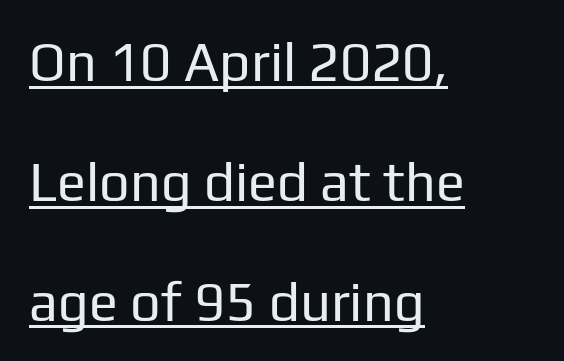
{"serif": "no", "italic": "no", "bold": "no", "weight": "regular", "width": "normal", "stroke_contrast": "low", "x_height": "medium", "monospaced": "no", "underline": "yes", "align": "left", "line_spacing": "loose", "line_spacing_ratio": 2.22, "letter_spacing": "normal", "letter_spacing_em": 0.0, "glyph_px": 54}
